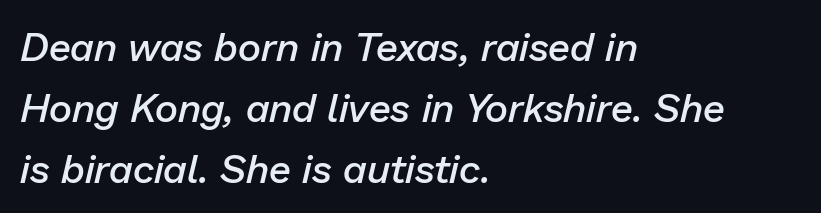
Note the varied advance widths — an 'i' is clearly narrower than an 'm'. Notice how descenders clear the ascenders below comfortably — that's standard leading. As a designer I'd log this as weight 600, semibold. Standard letterfit; no display-style spreading of the glyphs. Every row of glyphs begins at an identical x-position on the left. Each row of text sits above clean, open space.
